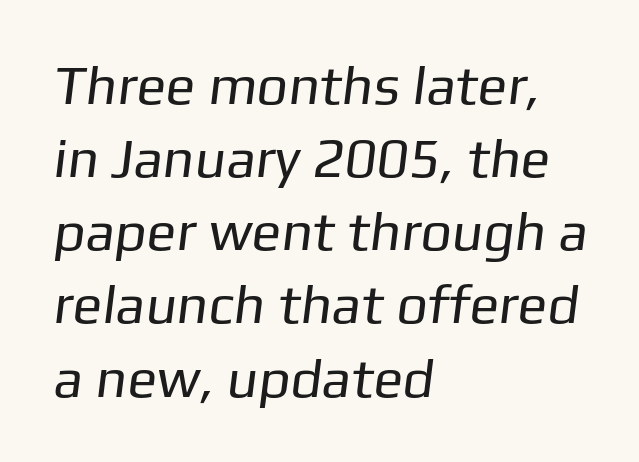
The image shows 55 px regular-weight sans-serif type; set left-aligned, normal line spacing (1.33x), normal letter spacing, not underlined; low stroke contrast and a medium x-height.
